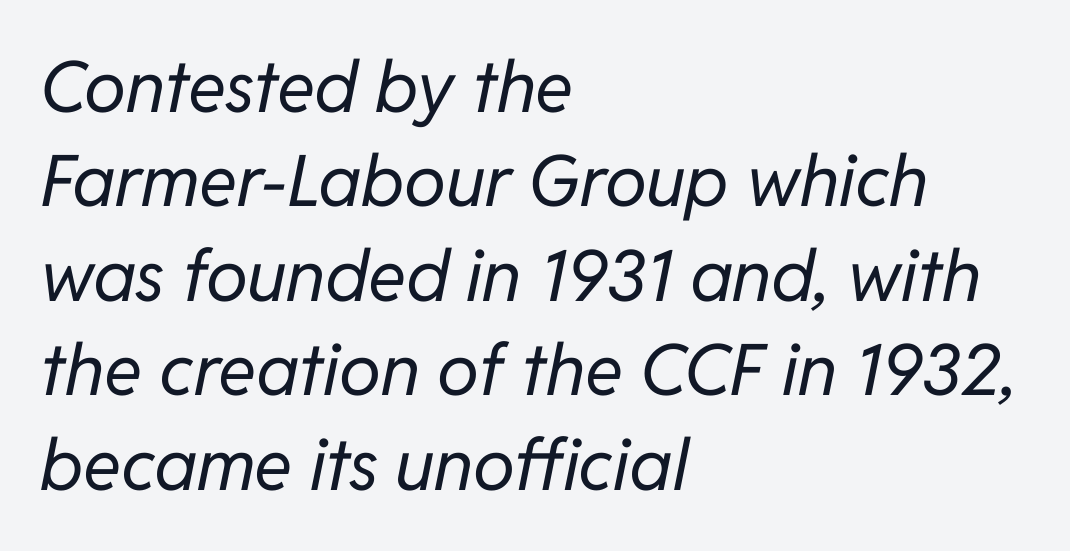
Q: Is the text bold? A: No.
Q: Is the text italic (slanted)? A: Yes, it leans right by about 11 degrees.
Q: Is the text underlined? A: No.
Q: How is the paragraph aligned? A: Left-aligned.
Q: Is the spacing between letters normal or unusually wide? A: Normal.
Q: Is the spacing between lines tight, normal or loose? A: Normal.
Q: Width (condensed, normal, or wide)? A: Normal.
Q: Stroke contrast? A: Low.
Q: x-height? A: Medium.
Q: Monospaced? A: No.
